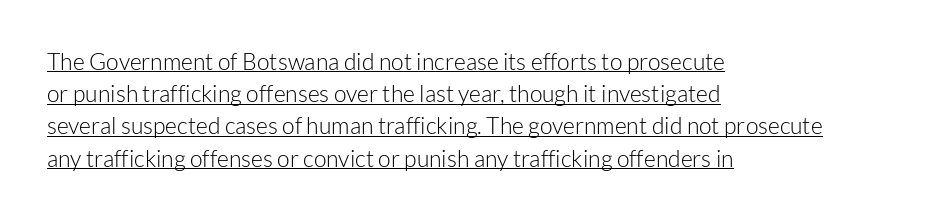
The image shows 23 px text type, upright; set left-aligned, normal line spacing (1.4x), normal letter spacing, underlined.
